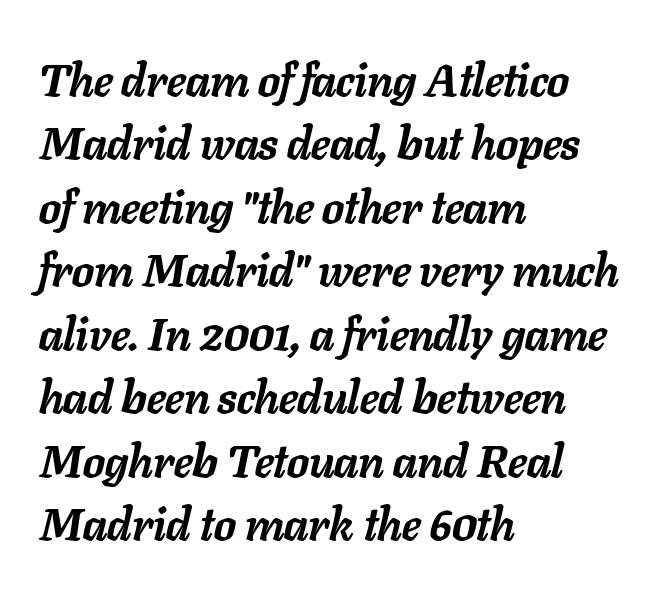
Q: Is the text bold? A: Yes.
Q: Is the text italic (slanted)? A: Yes, it leans right by about 11 degrees.
Q: Is the text underlined? A: No.
Q: How is the paragraph aligned? A: Left-aligned.
Q: Is the spacing between letters normal or unusually wide? A: Normal.
Q: Is the spacing between lines tight, normal or loose? A: Normal.
Q: Width (condensed, normal, or wide)? A: Normal.
Q: Stroke contrast? A: Low.
Q: x-height? A: Medium.
Q: Monospaced? A: No.
